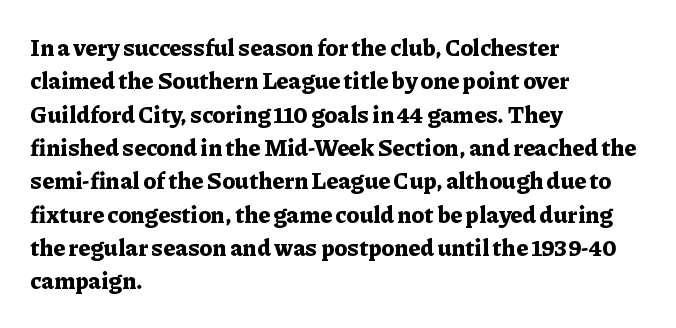
The image shows 23 px bold type, upright; set left-aligned, normal line spacing (1.45x), normal letter spacing, not underlined.
